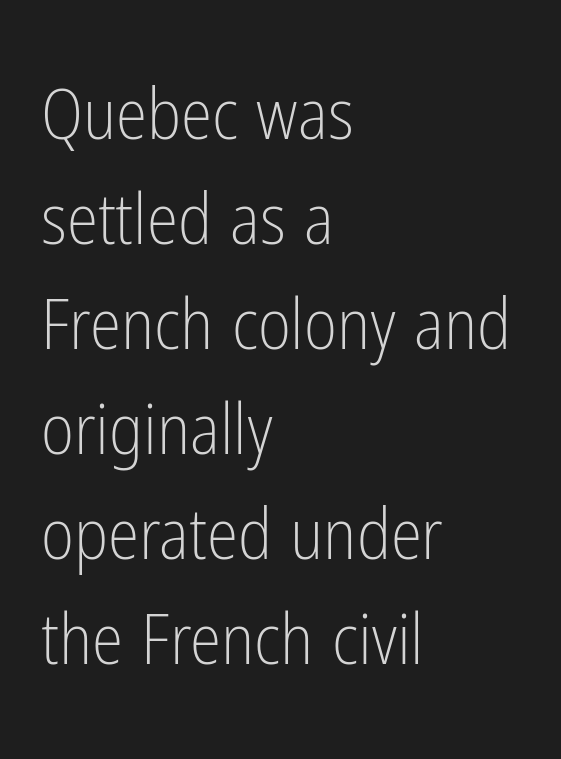
The image shows 71 px light, condensed sans-serif type, upright; set left-aligned, normal line spacing (1.48x), normal letter spacing, not underlined; low stroke contrast and a medium x-height.
